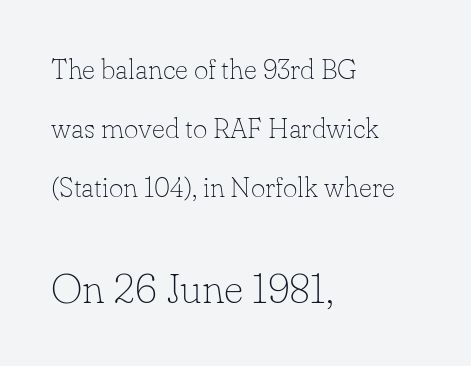
In this sample the second text group is rendered at the bigger scale. Upright lettering throughout. Unbolded letterforms with no extra heft. The gaps between neighbouring characters are ordinary and unremarkable. Think of a printed novel: that variable character pitch is what you see here. This rendering employs a face with finishing strokes, i.e., a serif.
